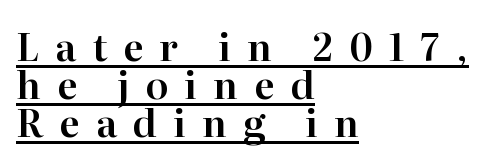
Q: Is the text italic (slanted)? A: No, it is upright.
Q: Is the typeface a serif or a sans-serif typeface? A: Serif.
Q: Is the text underlined? A: Yes.
Q: How is the paragraph aligned? A: Left-aligned.
Q: Is the spacing between letters normal or unusually wide? A: Unusually wide.
Q: Is the spacing between lines tight, normal or loose? A: Tight.
Q: Width (condensed, normal, or wide)? A: Normal.
Q: Stroke contrast? A: High.
Q: x-height? A: Medium.
Q: Monospaced? A: No.
